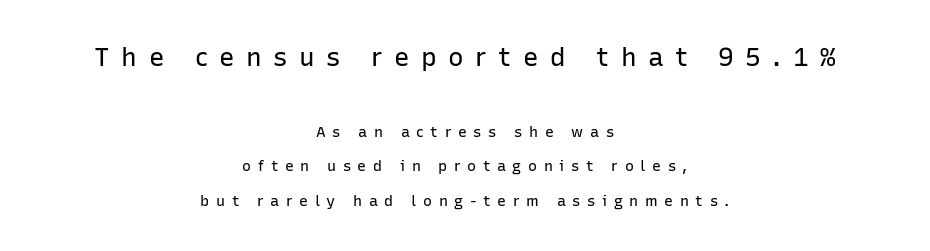
Q: Is the text bold? A: No.
Q: Is the text italic (slanted)? A: No, it is upright.
Q: Is the text underlined? A: No.
Q: How is the paragraph aligned? A: Centered.
Q: Is the spacing between letters normal or unusually wide? A: Unusually wide.
Q: Is the spacing between lines tight, normal or loose? A: Loose.
Q: Which block of text is set in a larger size, the first (top) or the second (bottom)? A: The first (top) one.
